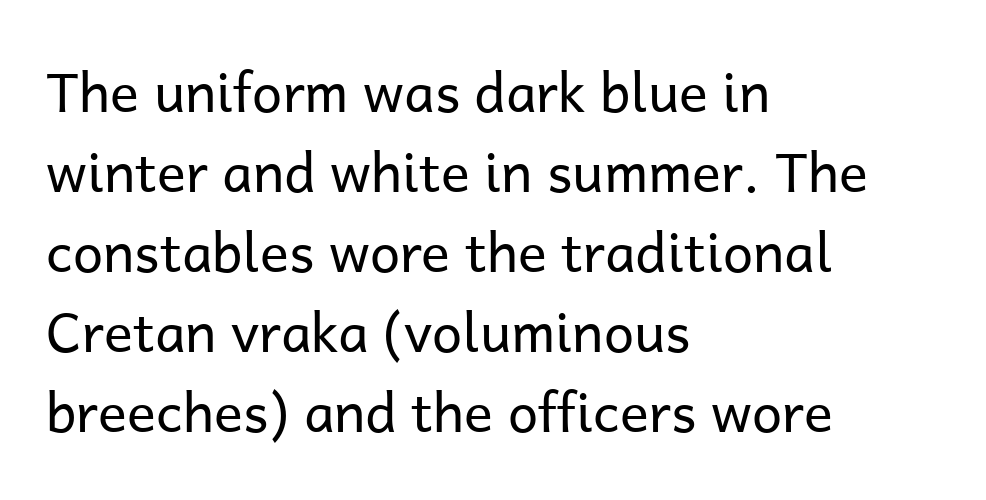
The image shows 54 px regular-weight sans-serif type, upright; set left-aligned, normal line spacing (1.48x), normal letter spacing, not underlined; low stroke contrast and a medium x-height.
